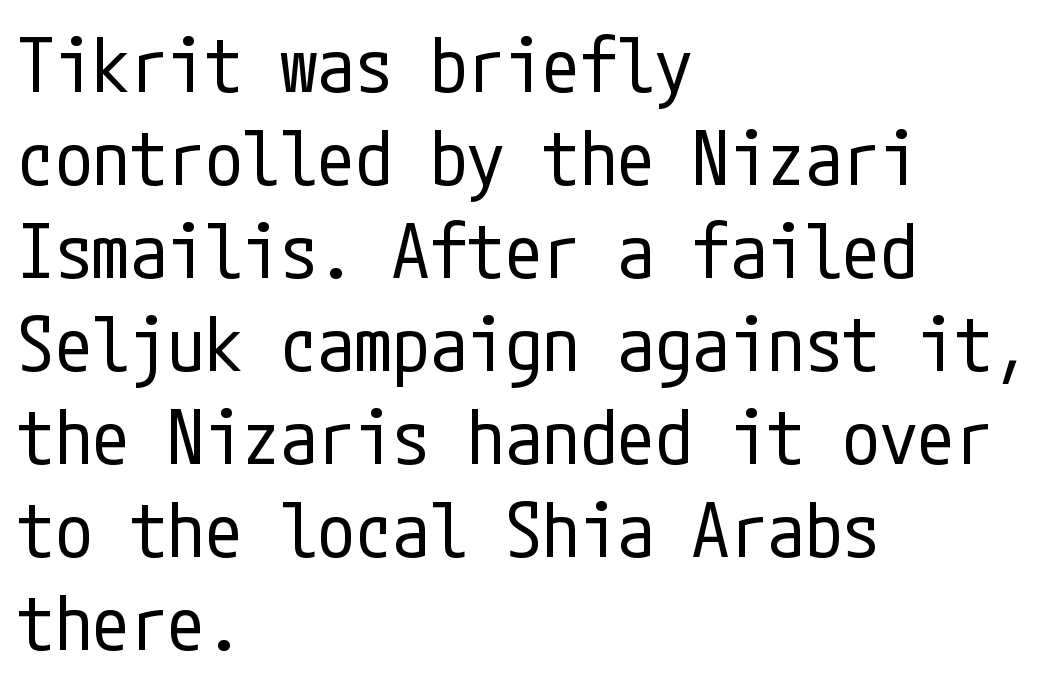
The image shows 75 px regular-weight, condensed sans-serif type, upright; set left-aligned, line spacing 1.24x, normal letter spacing, not underlined; low stroke contrast and a medium x-height.
